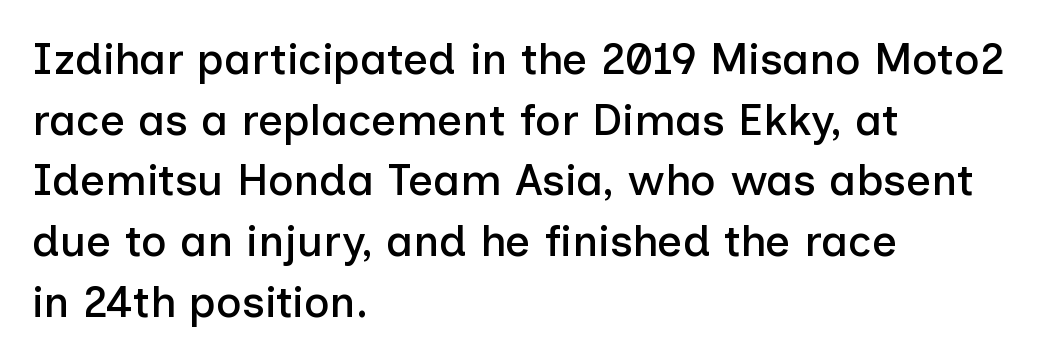
{"serif": "no", "italic": "no", "width": "normal", "stroke_contrast": "low", "x_height": "medium", "monospaced": "no", "underline": "no", "align": "left", "line_spacing": "normal", "line_spacing_ratio": 1.38, "letter_spacing": "normal", "letter_spacing_em": 0.0, "glyph_px": 44}
